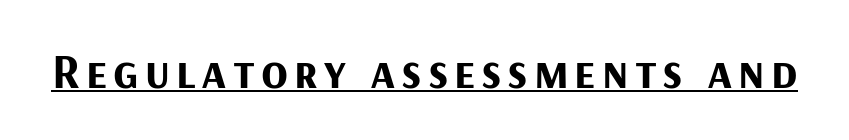
The face used here is proportionally spaced, like ordinary book or web type. Heavy-handed strokes throughout: this text is bold. Ascenders rise straight up at ninety degrees. Classification — sans serif. A rule runs beneath these lines of type.
